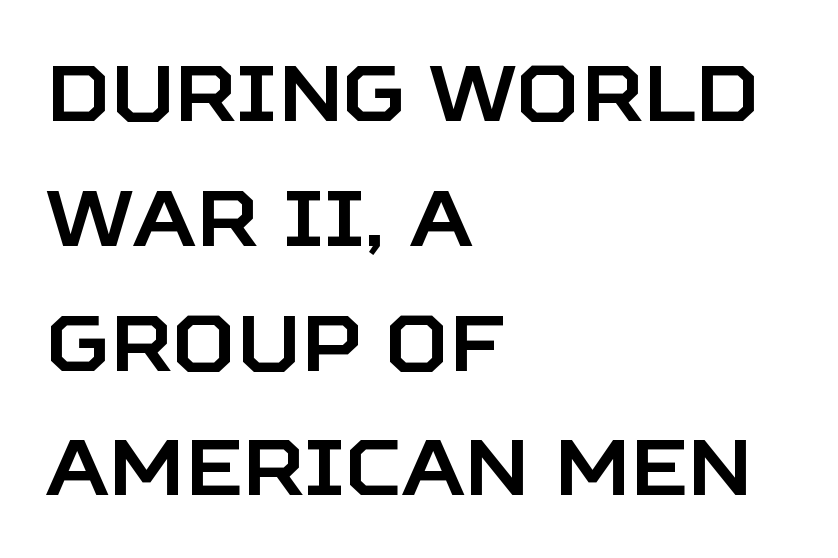
Q: Is the text italic (slanted)? A: No, it is upright.
Q: Is the typeface a serif or a sans-serif typeface? A: Sans-serif.
Q: Is the text underlined? A: No.
Q: How is the paragraph aligned? A: Left-aligned.
Q: Is the spacing between letters normal or unusually wide? A: Normal.
Q: Is the spacing between lines tight, normal or loose? A: Normal.
Q: Width (condensed, normal, or wide)? A: Normal.
Q: Stroke contrast? A: Low.
Q: x-height? A: Large.
Q: Monospaced? A: No.
